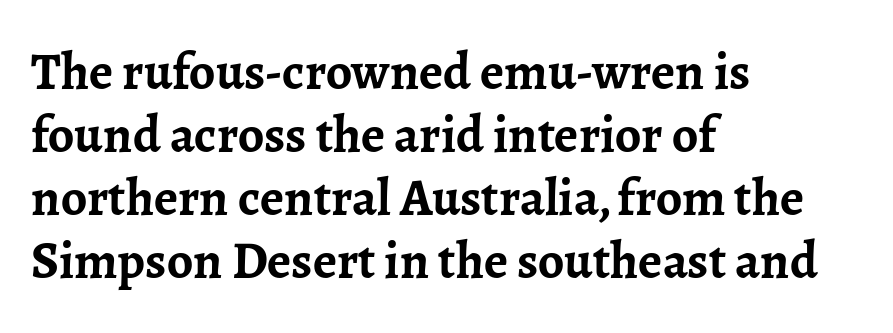
The image shows 52 px semibold serif type, upright; set left-aligned, line spacing 1.21x, normal letter spacing, not underlined; low stroke contrast and a medium x-height.
